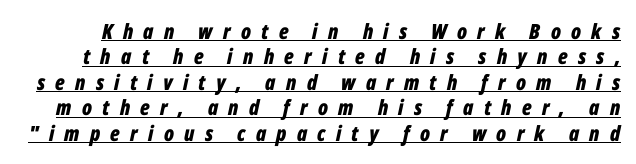
Beneath each row of characters lies a ruled line. In terms of posture, this sample is oblique. The tracking reads as deliberately expanded to a designer's eye. The letters are bold, with thick, heavy strokes.
